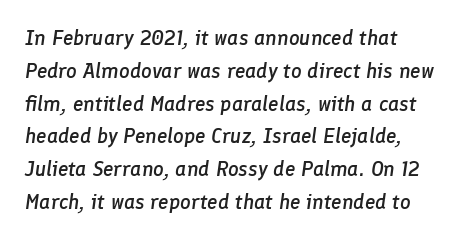
{"italic": "yes", "lean": "right", "slant_degrees": 8, "bold": "semi", "underline": "no", "align": "left", "line_spacing": "normal", "line_spacing_ratio": 1.56, "letter_spacing": "normal", "letter_spacing_em": 0.0, "glyph_px": 21}
